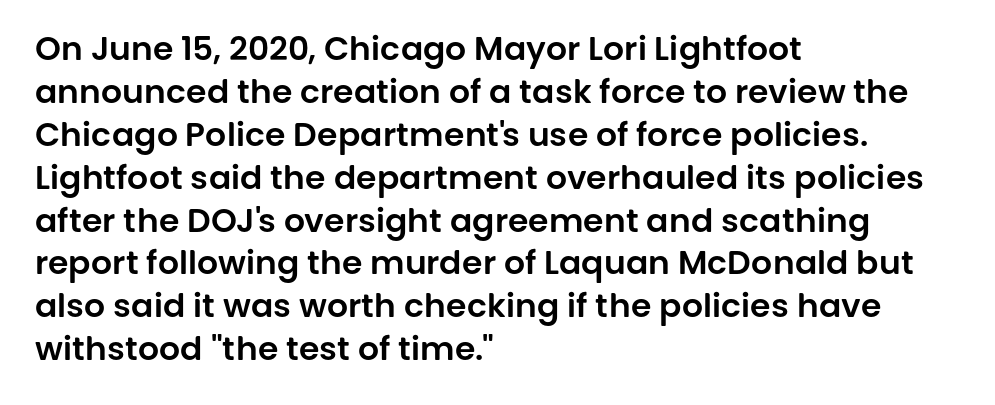
Q: Is the text italic (slanted)? A: No, it is upright.
Q: Is the typeface a serif or a sans-serif typeface? A: Sans-serif.
Q: Is the text underlined? A: No.
Q: How is the paragraph aligned? A: Left-aligned.
Q: Is the spacing between letters normal or unusually wide? A: Normal.
Q: Is the spacing between lines tight, normal or loose? A: Normal.
Q: Width (condensed, normal, or wide)? A: Normal.
Q: Stroke contrast? A: Low.
Q: x-height? A: Large.
Q: Monospaced? A: No.
